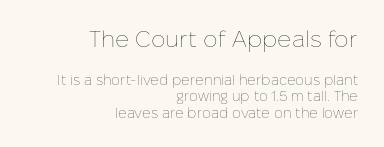
The image shows 23 px text type, upright; set right-aligned, line spacing 1.18x, normal letter spacing, not underlined; the first (top) block is 1.64x larger.
